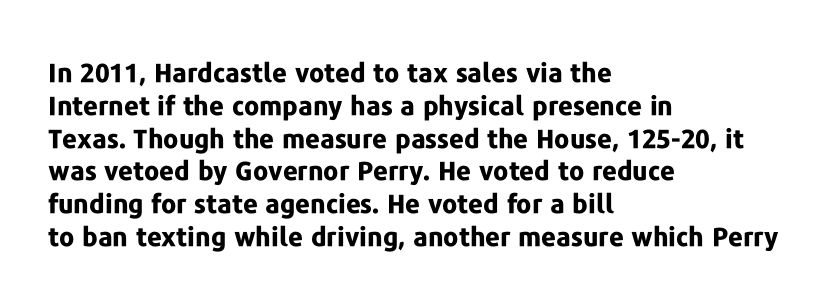
The image shows 26 px bold type, upright; set left-aligned, normal line spacing (1.26x), normal letter spacing, not underlined.
